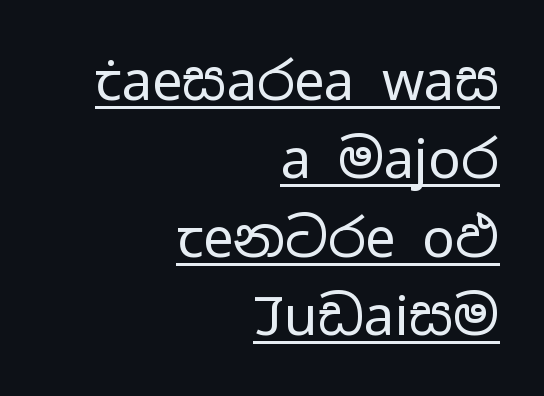
The image shows 54 px regular-weight, wide sans-serif type, upright; set right-aligned, normal line spacing (1.45x), normal letter spacing, underlined; low stroke contrast and a medium x-height.
